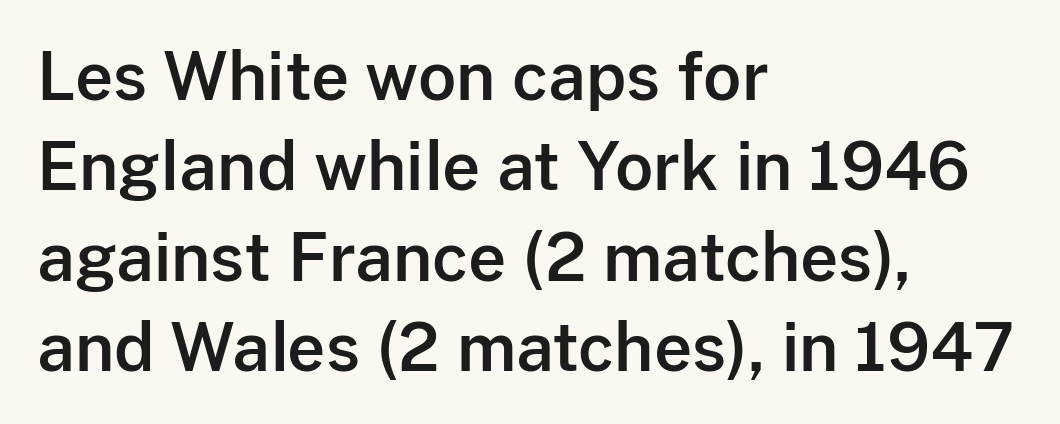
You could not count columns in this text — the font is proportionally spaced. The block of text has a typical density, with ordinary space between rows. Descender tails drop into unmarked territory. The passage is arranged the way most books set body copy — flush left.
